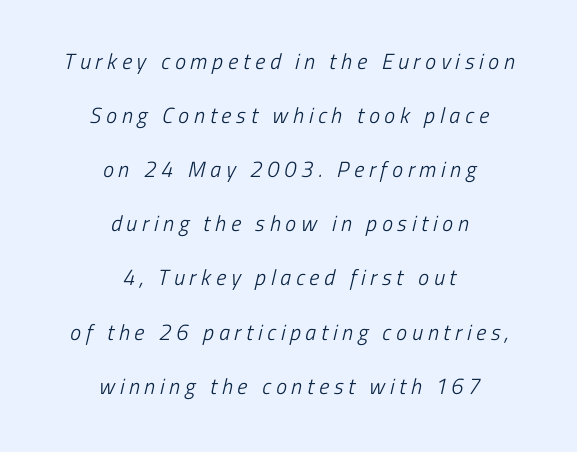
Q: Is the text bold? A: No.
Q: Is the text underlined? A: No.
Q: How is the paragraph aligned? A: Centered.
Q: Is the spacing between letters normal or unusually wide? A: Unusually wide.
Q: Is the spacing between lines tight, normal or loose? A: Loose.
